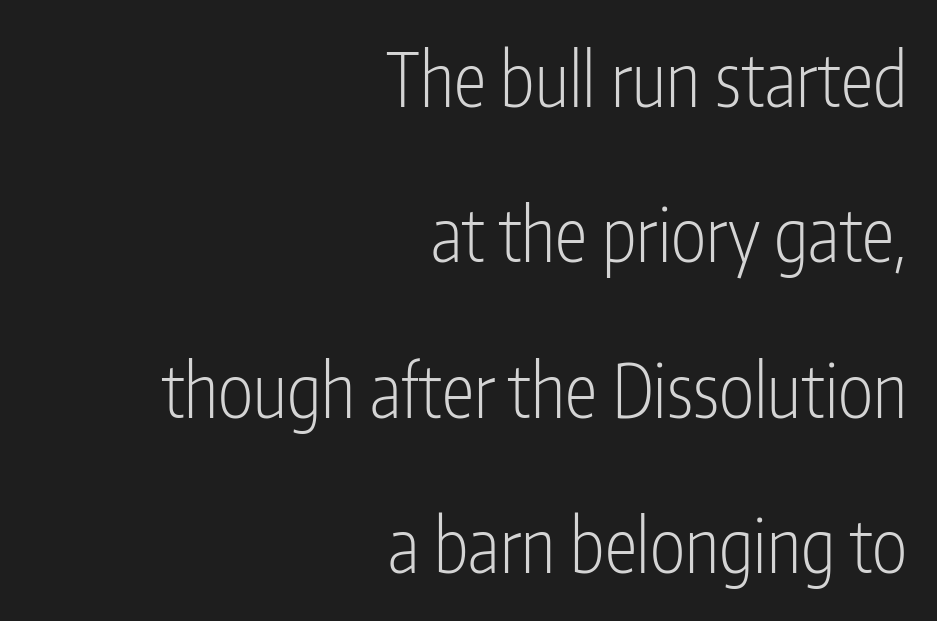
How are the letters spaced? Ordinarily, with no added tracking. A typesetter would label this face a sans. Line spacing here is loose. The lines are quadded right.
